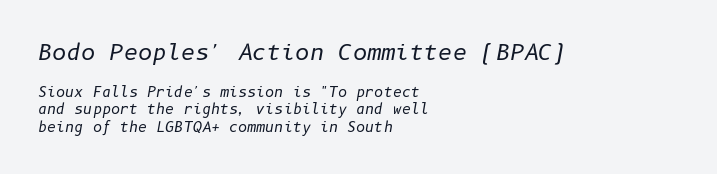
In this sample the first text group is rendered at the bigger scale. The strokes are not fattened; the text isn't bold. Designer's note — italics engaged. No extra tracking has been applied to these lines. Check the space under the baseline: it is left empty.
